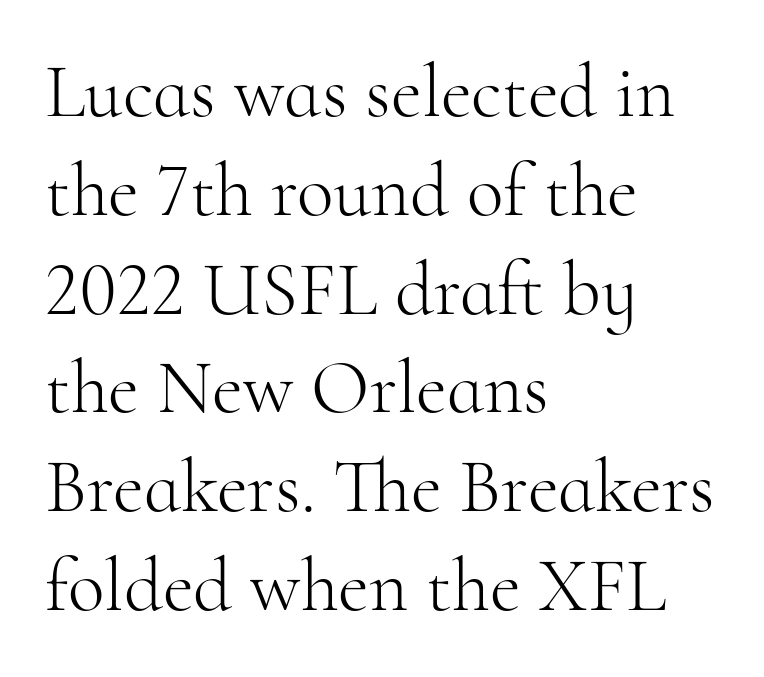
Layout note: lines flush left. Varying glyph widths throughout — classic text-font behaviour. The space directly below the letters is spotless. Short note: letters normally spaced. This is roman type, the default non-slanted kind.
